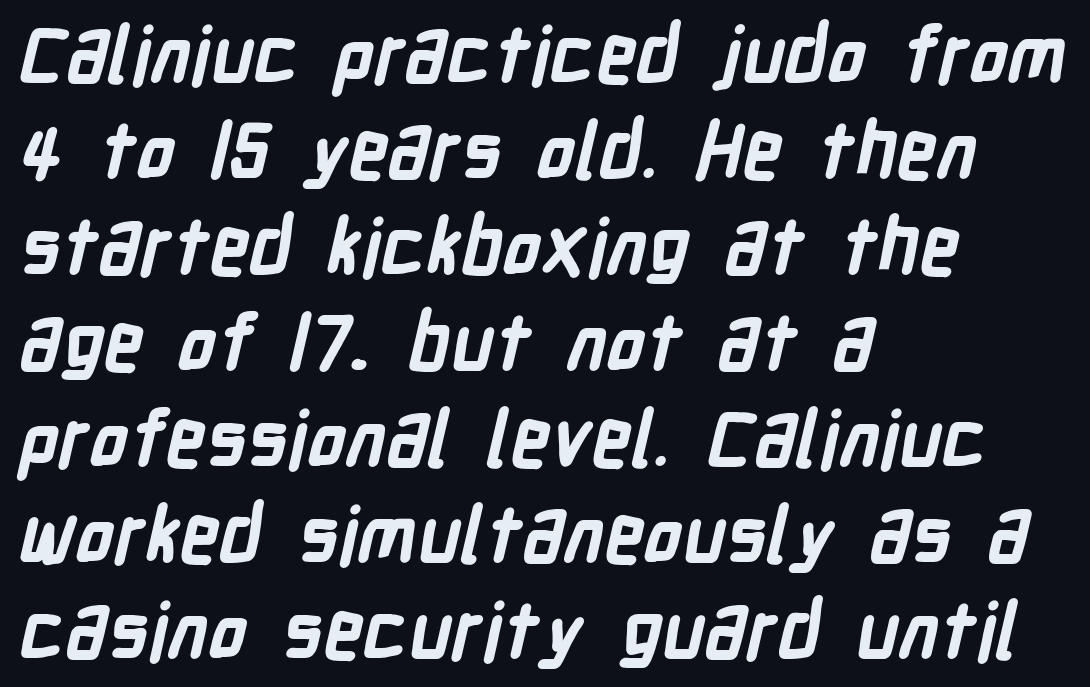
The image shows 78 px bold, condensed sans-serif type; set left-aligned, line spacing 1.23x, normal letter spacing, not underlined; low stroke contrast and a medium x-height.
